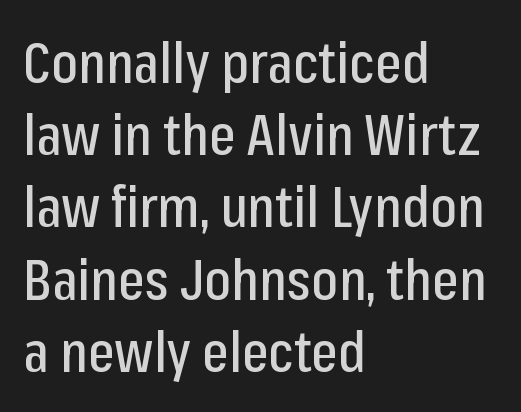
Caption: standard tracking, unaltered. Is this a sans? Yes — the strokes have no serifs. Is the block centered? No — it sits flush against the left margin. The rows are spaced the way most documents space them. Type without underlining. The face used here is proportionally spaced, like ordinary book or web type.
